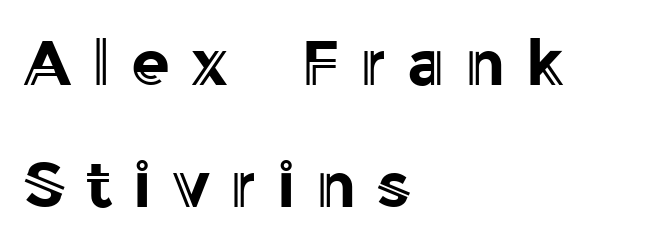
Rows of type keep a wide berth in the vertical direction. The lettering stays uniformly vertical, giving the passage a roman look. Characters follow at a spacing far wider than the type designer built in. The string is rendered with underlining switched off. These lines are rendered in a variable-pitch font.
